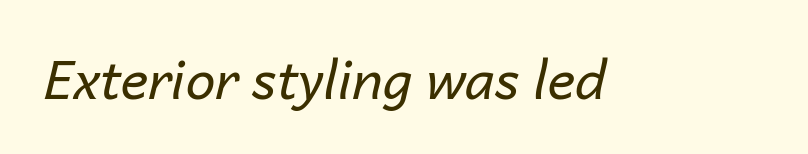
The image shows 53 px regular-weight type, italic (leaning right); set normal letter spacing, not underlined; low stroke contrast and a medium x-height.
